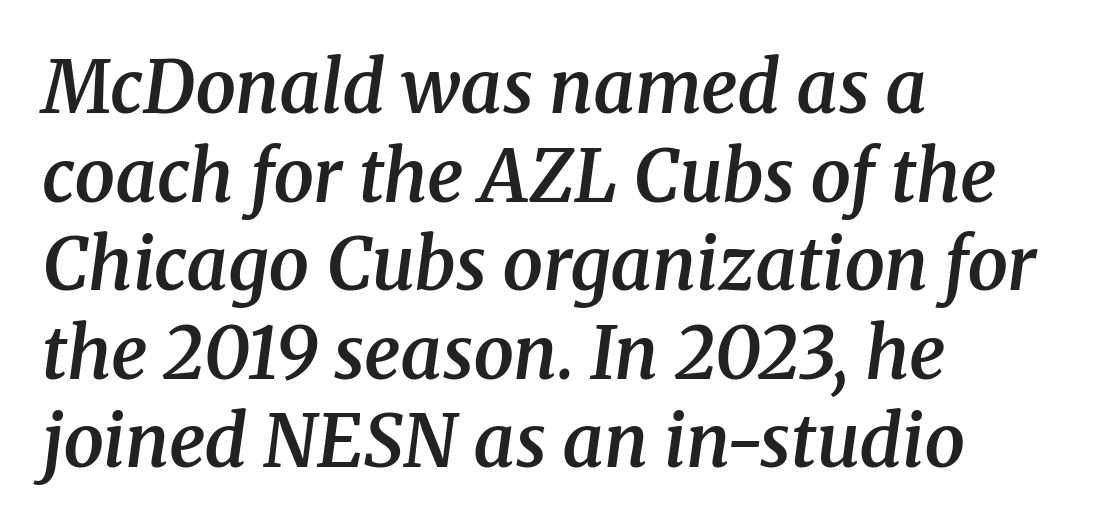
Q: Is the text bold? A: Semi-bold.
Q: Is the text italic (slanted)? A: Yes, it leans right by about 8 degrees.
Q: Is the typeface a serif or a sans-serif typeface? A: Serif.
Q: Is the text underlined? A: No.
Q: How is the paragraph aligned? A: Left-aligned.
Q: Is the spacing between letters normal or unusually wide? A: Normal.
Q: Width (condensed, normal, or wide)? A: Normal.
Q: Stroke contrast? A: Medium.
Q: x-height? A: Medium.
Q: Monospaced? A: No.
